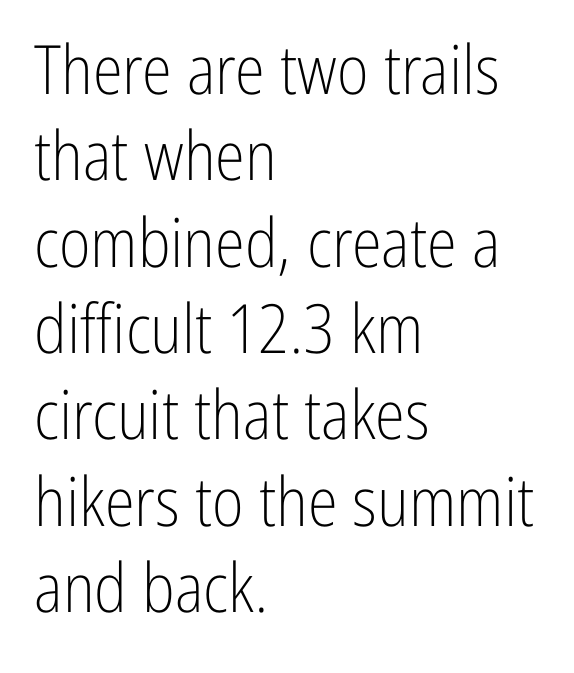
Q: Is the text bold? A: No.
Q: Is the text italic (slanted)? A: No, it is upright.
Q: Is the typeface a serif or a sans-serif typeface? A: Sans-serif.
Q: Is the text underlined? A: No.
Q: How is the paragraph aligned? A: Left-aligned.
Q: Is the spacing between letters normal or unusually wide? A: Normal.
Q: Is the spacing between lines tight, normal or loose? A: Normal.
Q: Width (condensed, normal, or wide)? A: Condensed.
Q: Stroke contrast? A: Low.
Q: x-height? A: Medium.
Q: Monospaced? A: No.
